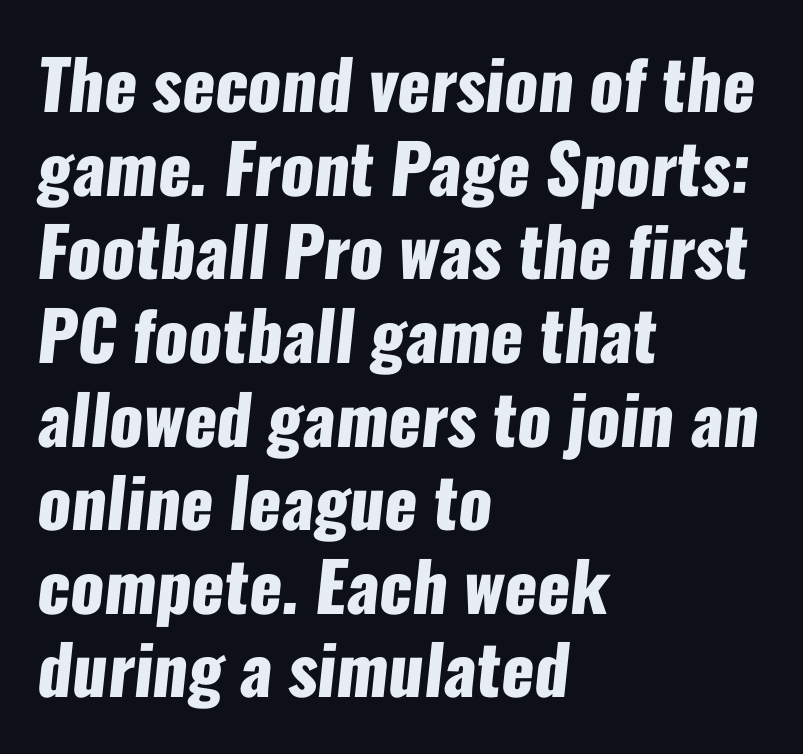
Q: Is the text bold? A: Yes.
Q: Is the typeface a serif or a sans-serif typeface? A: Sans-serif.
Q: Is the text underlined? A: No.
Q: How is the paragraph aligned? A: Left-aligned.
Q: Is the spacing between letters normal or unusually wide? A: Normal.
Q: Width (condensed, normal, or wide)? A: Condensed.
Q: Stroke contrast? A: Low.
Q: x-height? A: Medium.
Q: Monospaced? A: No.
